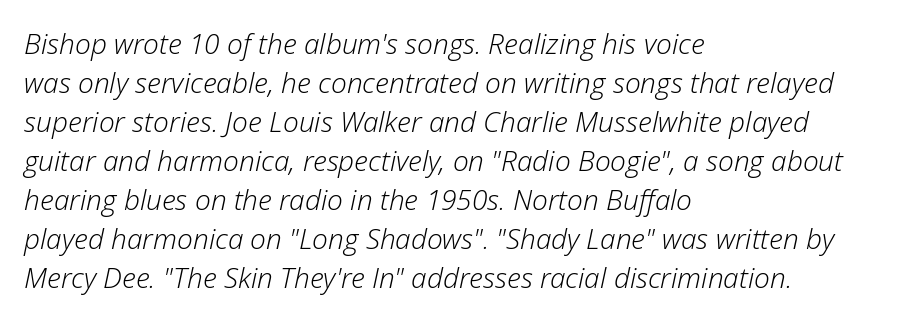
Q: Is the text bold? A: No.
Q: Is the text italic (slanted)? A: Yes, it leans right by about 12 degrees.
Q: Is the text underlined? A: No.
Q: How is the paragraph aligned? A: Left-aligned.
Q: Is the spacing between letters normal or unusually wide? A: Normal.
Q: Is the spacing between lines tight, normal or loose? A: Normal.
Q: Width (condensed, normal, or wide)? A: Normal.
Q: Stroke contrast? A: Low.
Q: x-height? A: Medium.
Q: Monospaced? A: No.
